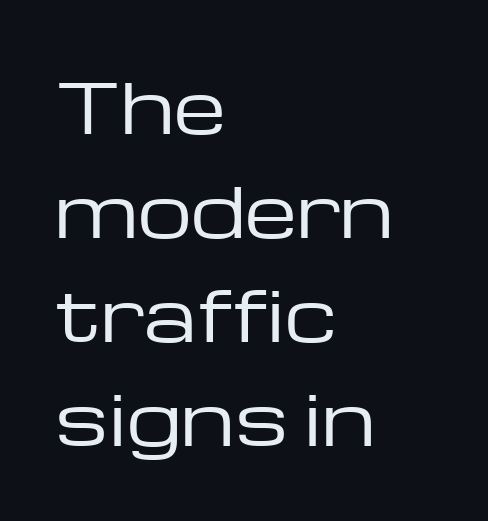
Reading down the column, the eye jumps a familiar distance to each next line. Weight: regular or lighter. These lines are set flush left with a ragged right edge. Tall strokes in this sample are plumb rather than angled. Proportional: the letters do not fall into vertical columns. Note: no serifs on the glyphs.
